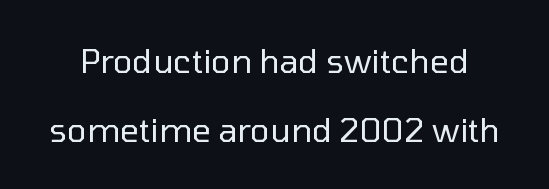
Q: Is the text bold? A: No.
Q: Is the text italic (slanted)? A: No, it is upright.
Q: Is the typeface a serif or a sans-serif typeface? A: Sans-serif.
Q: Is the text underlined? A: No.
Q: Is the spacing between letters normal or unusually wide? A: Normal.
Q: Is the spacing between lines tight, normal or loose? A: Loose.
Q: Width (condensed, normal, or wide)? A: Normal.
Q: Stroke contrast? A: Low.
Q: x-height? A: Medium.
Q: Monospaced? A: No.
